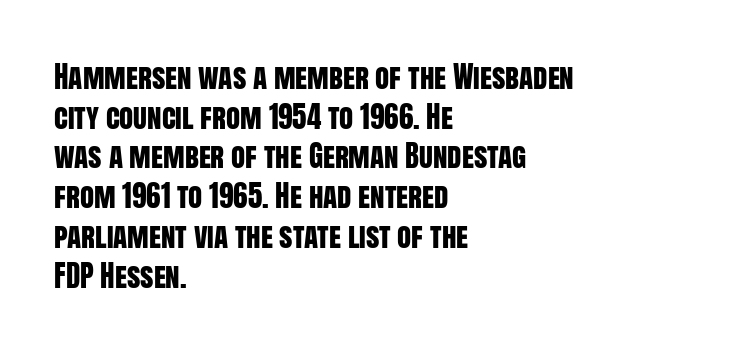
The typeface chosen for these lines omits serifs. Vertical spacing — default. Descender tails drop into unmarked territory. This rendering uses left alignment, leaving the right contour irregular. Observe the ordinary spacing: letters are neighbours, not strangers.
